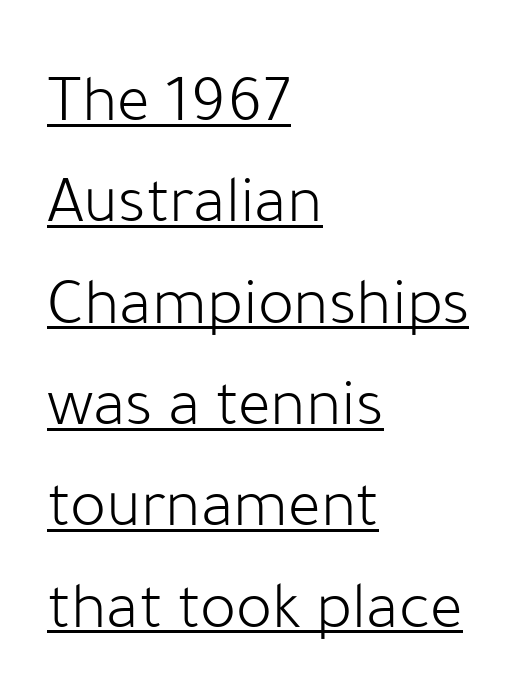
Q: Is the text bold? A: No.
Q: Is the text italic (slanted)? A: No, it is upright.
Q: Is the typeface a serif or a sans-serif typeface? A: Sans-serif.
Q: Is the text underlined? A: Yes.
Q: How is the paragraph aligned? A: Left-aligned.
Q: Is the spacing between letters normal or unusually wide? A: Normal.
Q: Is the spacing between lines tight, normal or loose? A: Normal.
Q: Width (condensed, normal, or wide)? A: Normal.
Q: Stroke contrast? A: Low.
Q: x-height? A: Medium.
Q: Monospaced? A: No.
